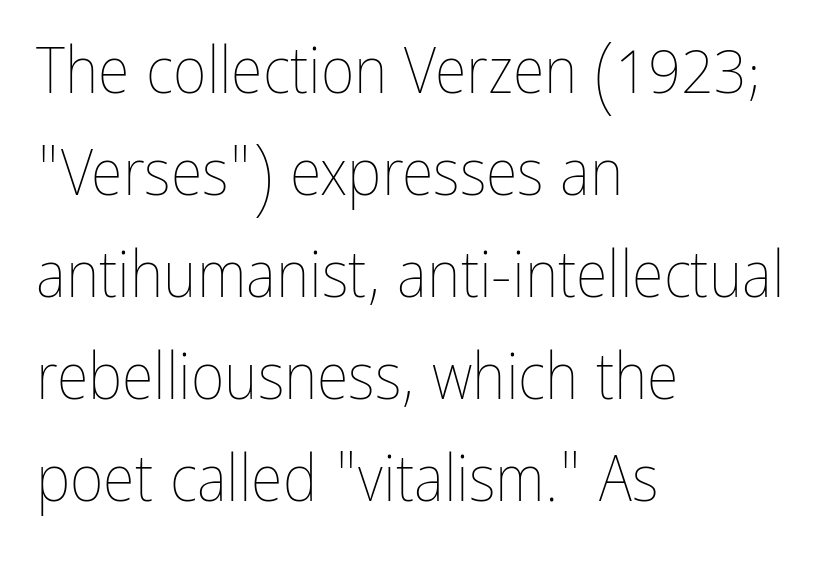
The image shows 65 px thin, condensed type, upright; set left-aligned, normal line spacing (1.57x), normal letter spacing, not underlined; low stroke contrast and a medium x-height.
